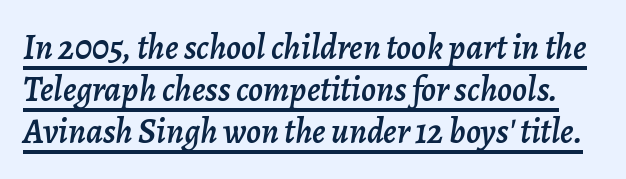
Q: Is the text italic (slanted)? A: Yes, it leans right by about 7 degrees.
Q: Is the text underlined? A: Yes.
Q: Is the spacing between letters normal or unusually wide? A: Normal.
Q: Width (condensed, normal, or wide)? A: Normal.
Q: Stroke contrast? A: Low.
Q: x-height? A: Medium.
Q: Monospaced? A: No.
